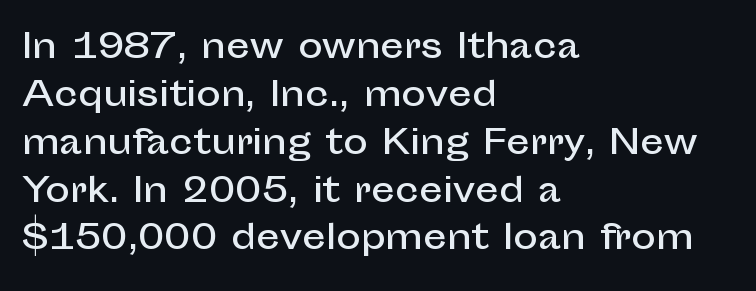
You could not count columns in this text — the font is proportionally spaced. The vertical gap from one line to the next is medium. Italic? Not at all — the glyphs are vertical. Serif or sans? Sans — the stroke terminals are bare. Underline: absent.
